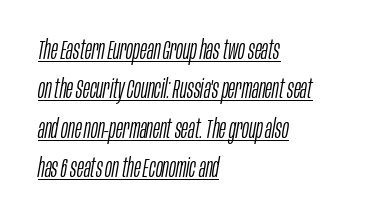
{"italic": "yes", "lean": "right", "slant_degrees": 10, "bold": "no", "underline": "yes", "align": "left", "line_spacing": "normal", "line_spacing_ratio": 1.51, "letter_spacing": "normal", "letter_spacing_em": 0.0, "glyph_px": 26}
